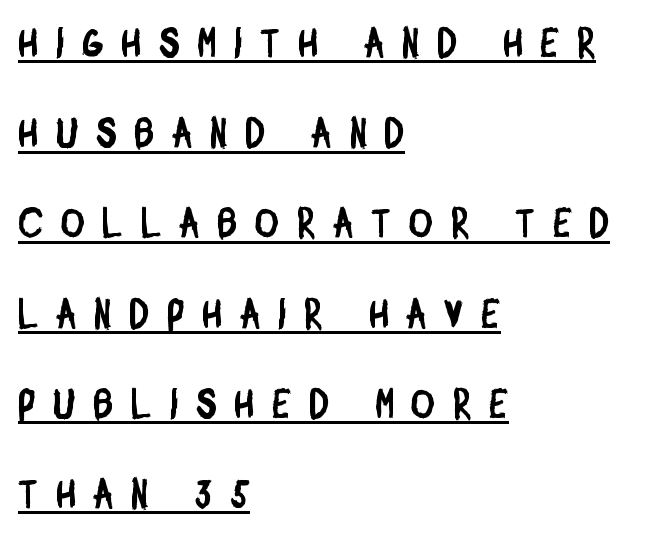
Honestly, the underline is the first thing you notice here. Leading is clearly above the norm, producing a sparse column. Caption: multi-line text, flush left, ragged right. You can tell from the bare stems that sans-serif type was used.
